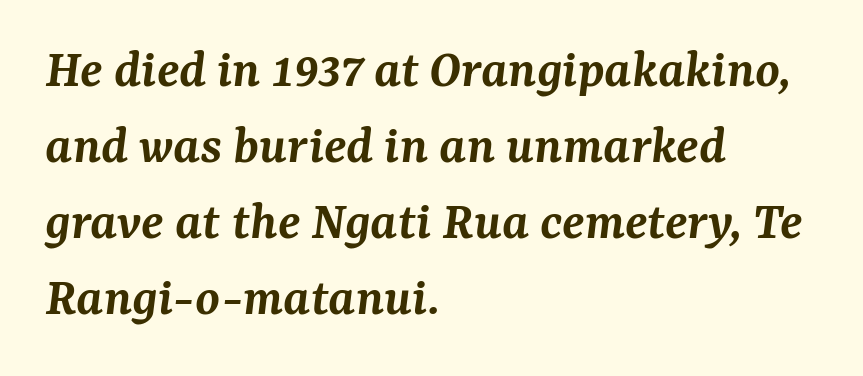
The image shows 56 px semibold serif type, italic (leaning right); set left-aligned, normal line spacing (1.36x), normal letter spacing, not underlined; medium stroke contrast and a medium x-height.
